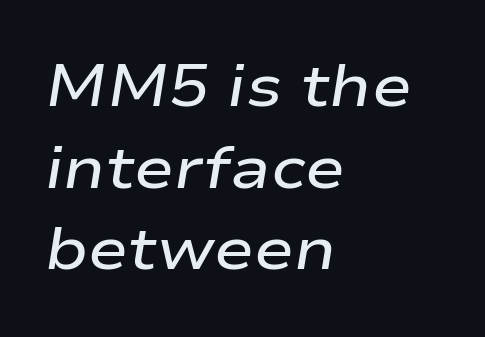
Q: Is the text bold? A: Semi-bold.
Q: Is the text italic (slanted)? A: Yes, it leans right by about 9 degrees.
Q: Is the text underlined? A: No.
Q: How is the paragraph aligned? A: Left-aligned.
Q: Is the spacing between letters normal or unusually wide? A: Normal.
Q: Is the spacing between lines tight, normal or loose? A: Normal.
Q: Width (condensed, normal, or wide)? A: Wide.
Q: Stroke contrast? A: Low.
Q: x-height? A: Medium.
Q: Monospaced? A: No.
